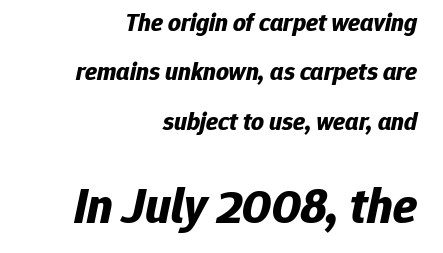
{"italic": "yes", "lean": "right", "slant_degrees": 12, "bold": "yes", "weight": "bold", "width": "normal", "stroke_contrast": "low", "x_height": "medium", "monospaced": "no", "underline": "no", "align": "right", "line_spacing": "loose", "line_spacing_ratio": 1.98, "letter_spacing": "normal", "letter_spacing_em": 0.0, "larger_block": "second", "size_ratio": 2.0, "glyph_px": 50}
